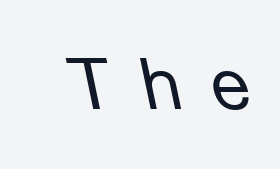
Nothing heavy about these letters — not bold at all. Lines of text with bare space underneath. Each letter keeps its own natural width here, so spacing adapts to shape. How are the letters spaced? Widely, with obvious added tracking.
